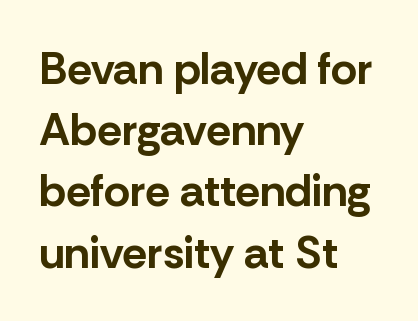
Heft: maximum for text — a bold. Is the block centered? No — it sits flush against the left margin. The designer went with a sans here, leaving each stem footless. Think of a printed novel: that variable character pitch is what you see here.
